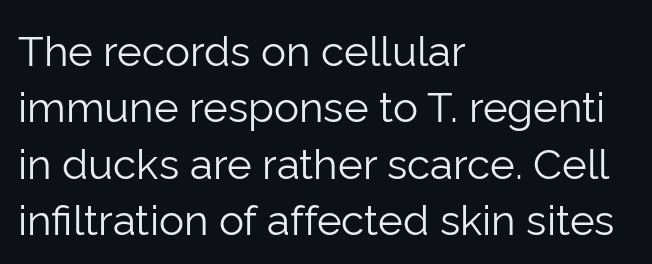
Q: Is the text bold? A: No.
Q: Is the text italic (slanted)? A: No, it is upright.
Q: Is the typeface a serif or a sans-serif typeface? A: Sans-serif.
Q: Is the text underlined? A: No.
Q: How is the paragraph aligned? A: Left-aligned.
Q: Is the spacing between letters normal or unusually wide? A: Normal.
Q: Is the spacing between lines tight, normal or loose? A: Normal.
Q: Width (condensed, normal, or wide)? A: Normal.
Q: Stroke contrast? A: Low.
Q: x-height? A: Medium.
Q: Monospaced? A: No.
